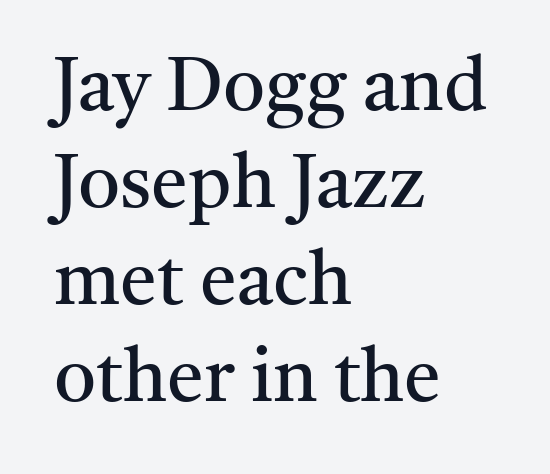
Characters follow at the spacing the type designer built in. The block of text has a typical density, with ordinary space between rows. This sample has the flowing, uneven cadence of proportional lettering. Reading down the block, your eye returns to a fixed left position each line.
